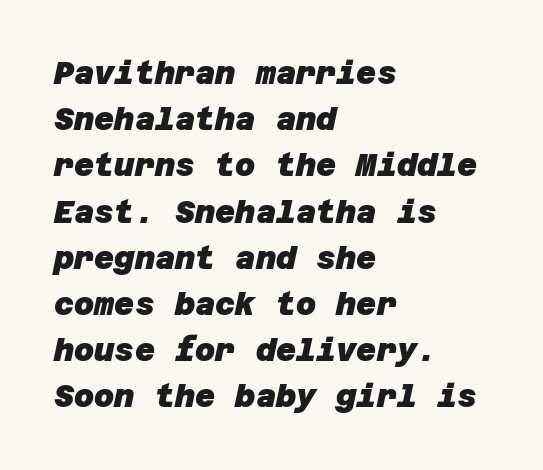
Examine the stroke ends and you'll find no serifs. Does the copy run flush right? No — it runs flush left. The string is rendered with underlining switched off. Strokes here are thick enough to call this a true bold. Observe the ordinary spacing: letters are neighbours, not strangers. The line-height multiplier appears to be the usual default.
